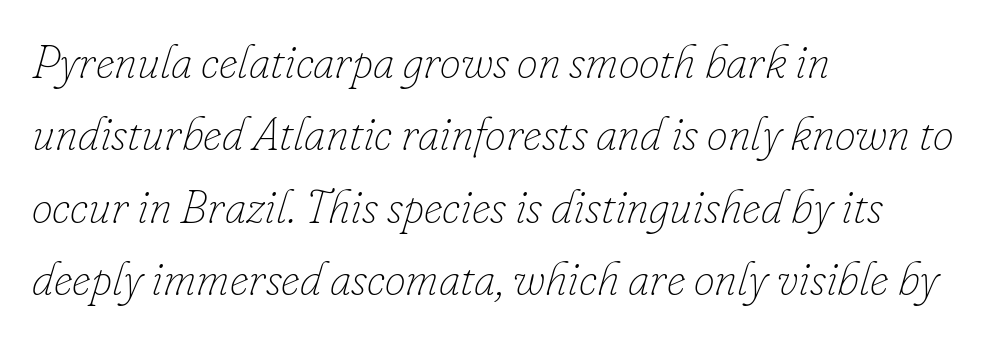
{"italic": "yes", "lean": "right", "slant_degrees": 16, "bold": "no", "weight": "thin", "width": "normal", "stroke_contrast": "low", "x_height": "small", "monospaced": "no", "underline": "no", "align": "left", "line_spacing": "normal", "line_spacing_ratio": 1.54, "letter_spacing": "normal", "letter_spacing_em": 0.0, "glyph_px": 47}
